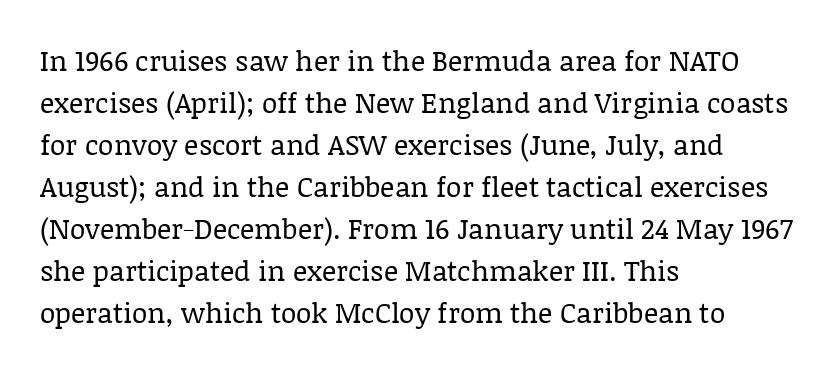
{"serif": "yes", "italic": "no", "bold": "no", "weight": "regular", "width": "normal", "stroke_contrast": "low", "x_height": "large", "monospaced": "no", "underline": "no", "align": "left", "line_spacing": "normal", "line_spacing_ratio": 1.5, "letter_spacing": "normal", "letter_spacing_em": 0.0, "glyph_px": 28}
